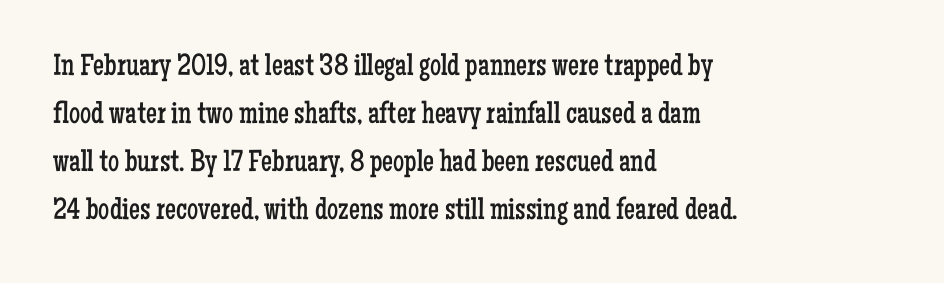
{"serif": "yes", "italic": "no", "bold": "no", "weight": "regular", "width": "condensed", "stroke_contrast": "low", "x_height": "medium", "monospaced": "no", "underline": "no", "align": "left", "line_spacing": "normal", "line_spacing_ratio": 1.55, "letter_spacing": "normal", "letter_spacing_em": 0.0, "glyph_px": 31}
